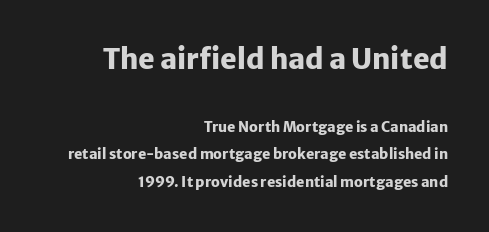
{"serif": "no", "italic": "no", "bold": "yes", "weight": "heavy", "width": "normal", "stroke_contrast": "low", "x_height": "medium", "monospaced": "no", "underline": "no", "align": "right", "line_spacing": "loose", "line_spacing_ratio": 1.95, "letter_spacing": "normal", "letter_spacing_em": 0.0, "larger_block": "first", "size_ratio": 2.0, "glyph_px": 28}
